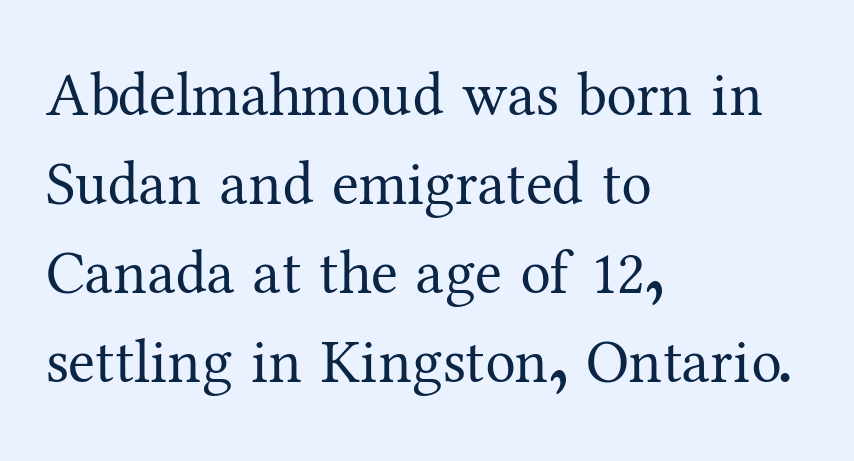
The face used here is proportionally spaced, like ordinary book or web type. Every stem runs plumb, perpendicular to the baseline. The rag falls on the right side of this text block. Reading down the column, the eye jumps a familiar distance to each next line. Typographically, this falls in the serif category. Inter-character spacing is left at the font's built-in metrics.
